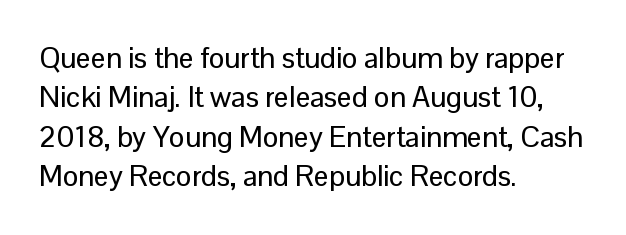
The image shows 29 px sans-serif type, upright; set left-aligned, normal line spacing (1.36x), normal letter spacing, not underlined; low stroke contrast and a medium x-height.
